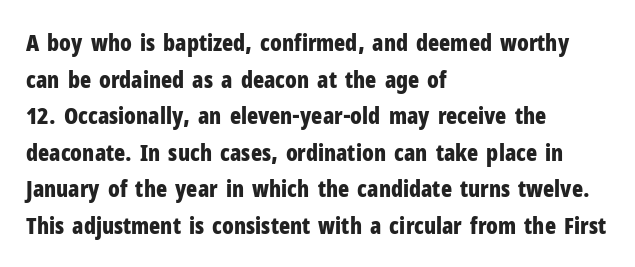
Visually the block forms a straight wall on the left and a jagged coastline on the right. The letters are bold, with thick, heavy strokes. The gap between lines stays unmarked. This sample keeps an unexceptional amount of space between lines. The horizontal fit of the characters is conventional and even. Vertical strokes here are truly vertical.
